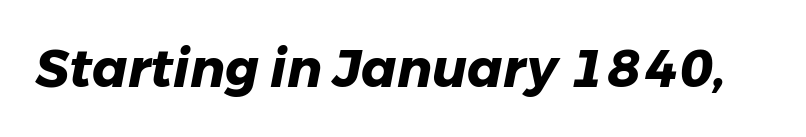
The image shows 52 px heavy type, italic (leaning right); set normal letter spacing, not underlined; low stroke contrast and a medium x-height.
